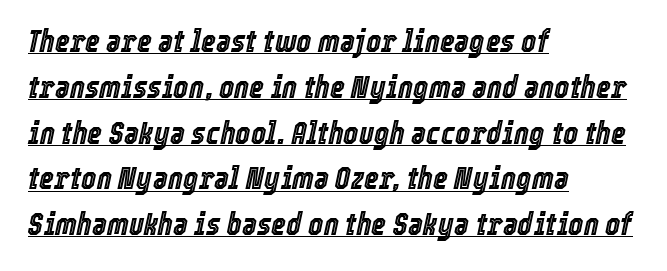
Q: Is the text italic (slanted)? A: Yes, it leans right by about 12 degrees.
Q: Is the text underlined? A: Yes.
Q: How is the paragraph aligned? A: Left-aligned.
Q: Is the spacing between letters normal or unusually wide? A: Normal.
Q: Is the spacing between lines tight, normal or loose? A: Normal.
Q: Width (condensed, normal, or wide)? A: Condensed.
Q: x-height? A: Medium.
Q: Monospaced? A: No.
